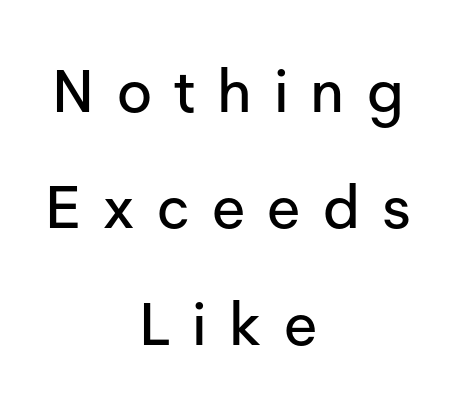
Q: Is the text italic (slanted)? A: No, it is upright.
Q: Is the typeface a serif or a sans-serif typeface? A: Sans-serif.
Q: Is the text underlined? A: No.
Q: How is the paragraph aligned? A: Centered.
Q: Is the spacing between letters normal or unusually wide? A: Unusually wide.
Q: Is the spacing between lines tight, normal or loose? A: Loose.
Q: Width (condensed, normal, or wide)? A: Normal.
Q: Stroke contrast? A: Low.
Q: x-height? A: Medium.
Q: Monospaced? A: No.
